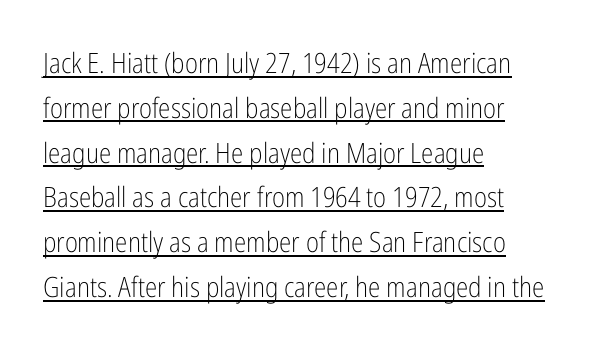
The image shows 28 px light, condensed sans-serif type, upright; set left-aligned, normal line spacing (1.6x), normal letter spacing, underlined; low stroke contrast and a medium x-height.
